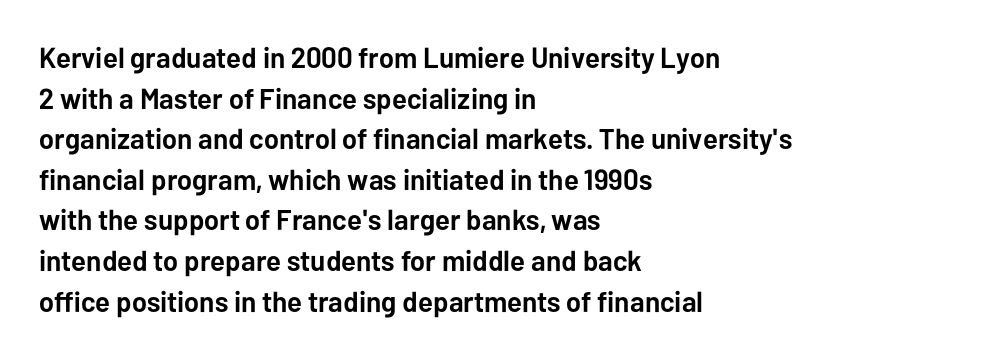
The image shows 29 px semibold sans-serif type, upright; set left-aligned, normal line spacing (1.4x), normal letter spacing, not underlined; low stroke contrast and a medium x-height.
